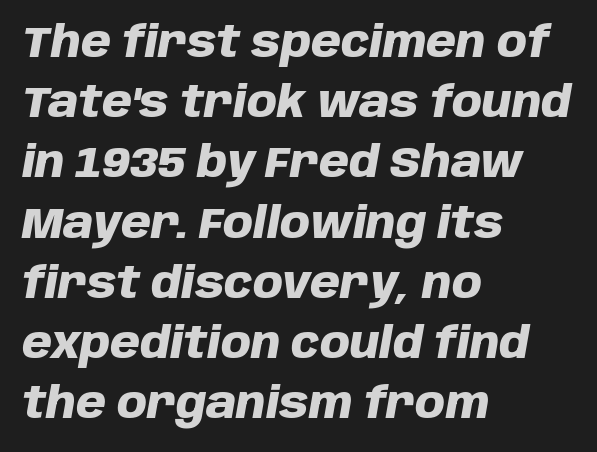
The image shows 43 px heavy type, italic (leaning right); set left-aligned, normal line spacing (1.4x), normal letter spacing, not underlined; low stroke contrast and a large x-height.
